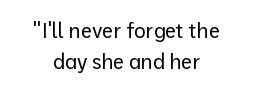
{"italic": "no", "bold": "no", "underline": "no", "align": "center", "line_spacing": "normal", "line_spacing_ratio": 1.56, "letter_spacing": "normal", "letter_spacing_em": 0.0, "glyph_px": 20}
